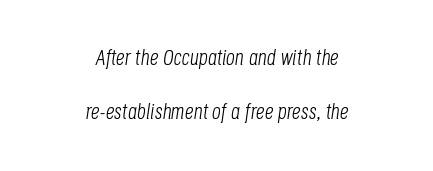
The image shows 22 px text type, italic (leaning right); set centered, loose line spacing (2.45x), normal letter spacing, not underlined.
